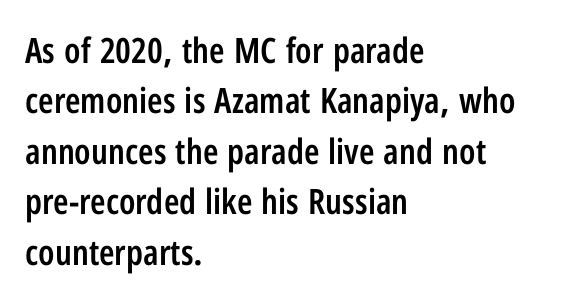
The image shows 35 px semibold, condensed sans-serif type, upright; set left-aligned, normal line spacing (1.44x), normal letter spacing, not underlined; low stroke contrast and a medium x-height.
